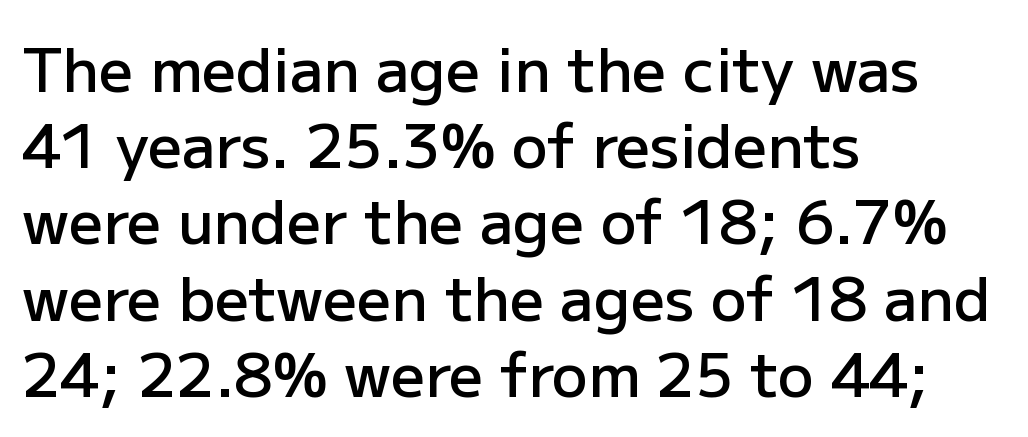
The typesetting leans somewhat heavy: a semibold. A typesetter would label this face a sans. Check under the words: just untouched page. The lettering holds an erect, upright posture throughout. This rendering leaves character spacing at its baseline value.
